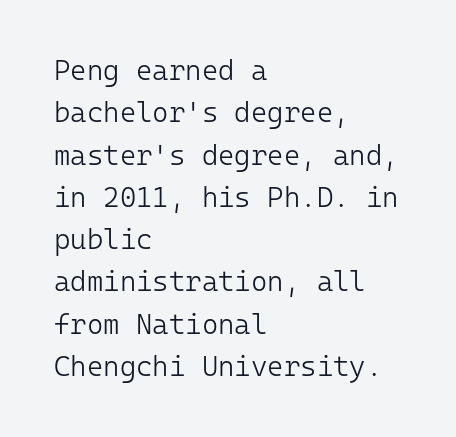
{"serif": "no", "italic": "no", "bold": "no", "weight": "light", "width": "normal", "stroke_contrast": "low", "x_height": "medium", "monospaced": "yes", "underline": "no", "align": "left", "line_spacing": "normal", "line_spacing_ratio": 1.51, "letter_spacing": "normal", "letter_spacing_em": 0.0, "glyph_px": 28}
